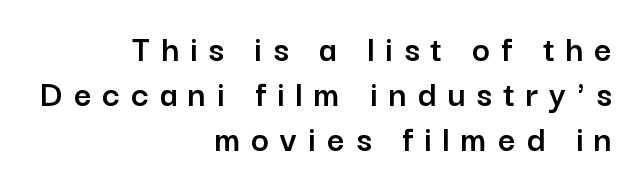
Q: Is the text italic (slanted)? A: No, it is upright.
Q: Is the typeface a serif or a sans-serif typeface? A: Sans-serif.
Q: Is the text underlined? A: No.
Q: How is the paragraph aligned? A: Right-aligned.
Q: Is the spacing between letters normal or unusually wide? A: Unusually wide.
Q: Width (condensed, normal, or wide)? A: Normal.
Q: Stroke contrast? A: Low.
Q: x-height? A: Medium.
Q: Monospaced? A: No.
